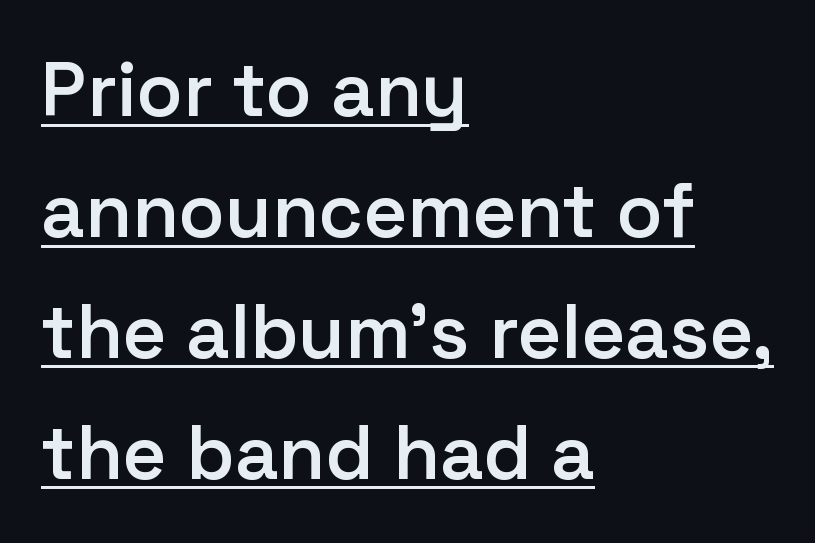
Short and long lines alike share a common starting point at left. Spacing verdict: proportional, widths tailored to each character. Weight check: semibold — heavier than regular, not quite bold. The rendering uses the underline text-decoration.
